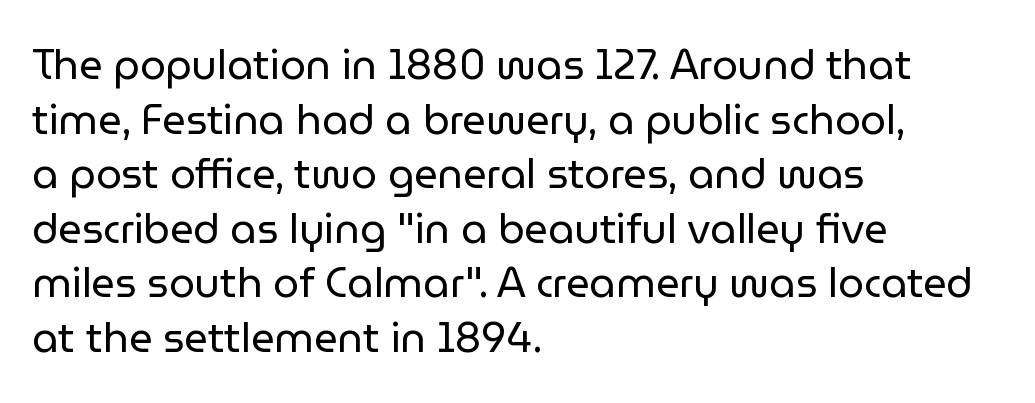
Q: Is the text bold? A: No.
Q: Is the text italic (slanted)? A: No, it is upright.
Q: Is the typeface a serif or a sans-serif typeface? A: Sans-serif.
Q: Is the text underlined? A: No.
Q: How is the paragraph aligned? A: Left-aligned.
Q: Is the spacing between letters normal or unusually wide? A: Normal.
Q: Is the spacing between lines tight, normal or loose? A: Normal.
Q: Width (condensed, normal, or wide)? A: Normal.
Q: Stroke contrast? A: Low.
Q: x-height? A: Medium.
Q: Monospaced? A: No.
